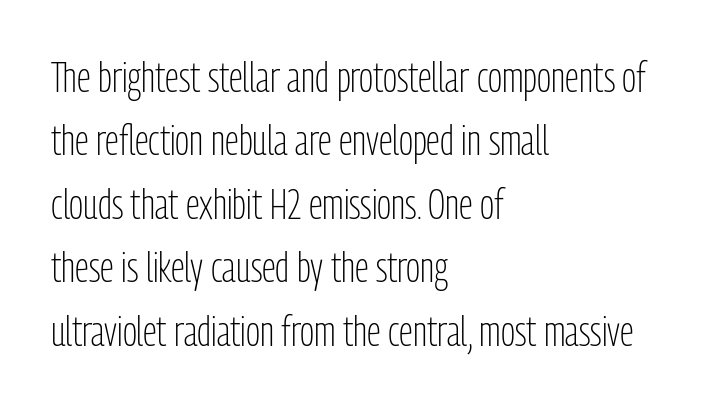
This reads as an unemphasized weight, regular at the heaviest. Line beginnings align vertically; line endings do not. The designer went with a sans here, leaving each stem footless. When letters stand straight like this, we call the style roman or upright. Does the leading feel generous? No, just average.
